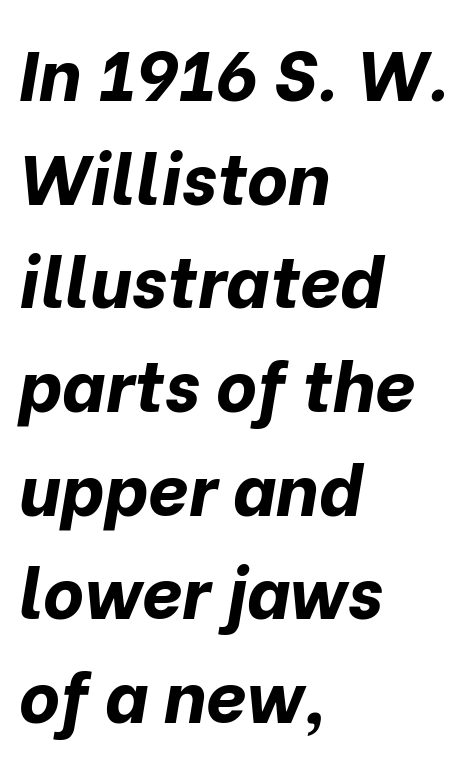
The image shows 71 px bold type, italic (leaning right); set left-aligned, normal line spacing (1.46x), normal letter spacing, not underlined; low stroke contrast and a medium x-height.
